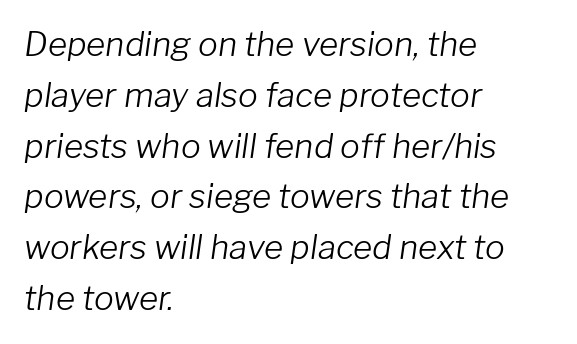
{"italic": "yes", "lean": "right", "slant_degrees": 8, "bold": "no", "weight": "light", "width": "normal", "stroke_contrast": "low", "x_height": "medium", "monospaced": "no", "underline": "no", "align": "left", "line_spacing": "normal", "line_spacing_ratio": 1.54, "letter_spacing": "normal", "letter_spacing_em": 0.0, "glyph_px": 33}
